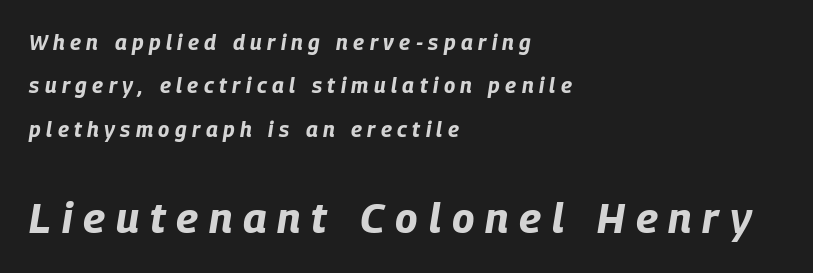
The image shows 42 px bold, condensed type, italic (leaning right); set left-aligned, loose line spacing (2.06x), unusually wide letter spacing (+0.26 em), not underlined; the second (bottom) block is 2.0x larger; low stroke contrast and a large x-height.
